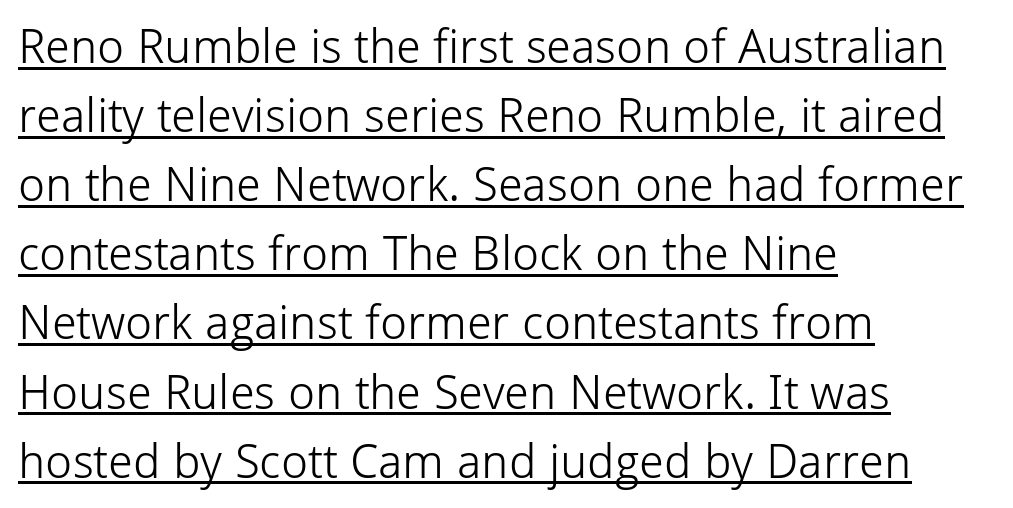
{"serif": "no", "italic": "no", "bold": "no", "weight": "light", "width": "normal", "stroke_contrast": "low", "x_height": "medium", "monospaced": "no", "underline": "yes", "align": "left", "line_spacing": "normal", "line_spacing_ratio": 1.44, "letter_spacing": "normal", "letter_spacing_em": 0.0, "glyph_px": 48}
